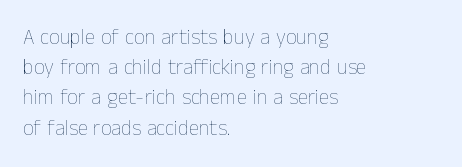
The image shows 21 px text type, upright; set left-aligned, normal line spacing (1.44x), normal letter spacing, not underlined.
